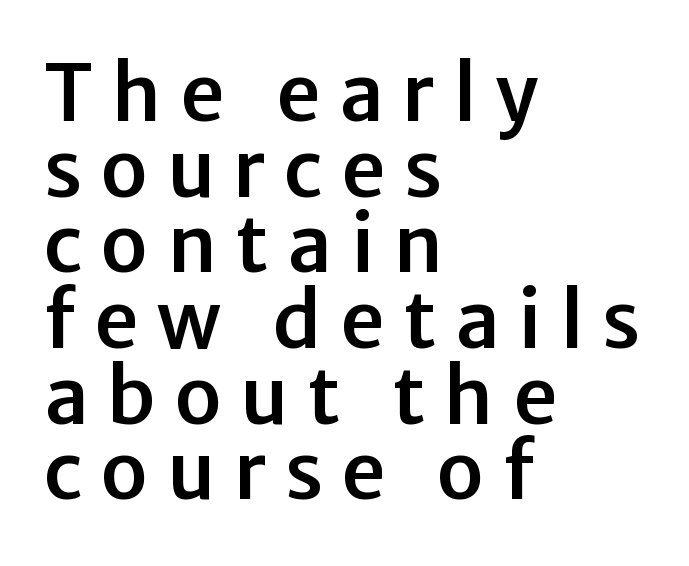
Q: Is the text italic (slanted)? A: No, it is upright.
Q: Is the typeface a serif or a sans-serif typeface? A: Sans-serif.
Q: Is the text underlined? A: No.
Q: How is the paragraph aligned? A: Left-aligned.
Q: Is the spacing between letters normal or unusually wide? A: Unusually wide.
Q: Is the spacing between lines tight, normal or loose? A: Tight.
Q: Width (condensed, normal, or wide)? A: Normal.
Q: Stroke contrast? A: Low.
Q: x-height? A: Medium.
Q: Monospaced? A: No.
